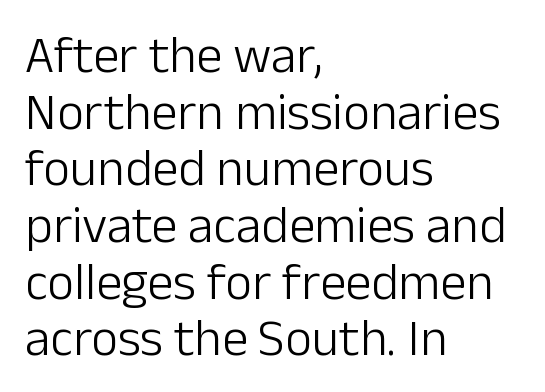
{"serif": "no", "italic": "no", "bold": "no", "weight": "light", "width": "normal", "stroke_contrast": "low", "x_height": "medium", "monospaced": "no", "underline": "no", "align": "left", "line_spacing": "tight", "line_spacing_ratio": 1.09, "letter_spacing": "normal", "letter_spacing_em": 0.0, "glyph_px": 52}
